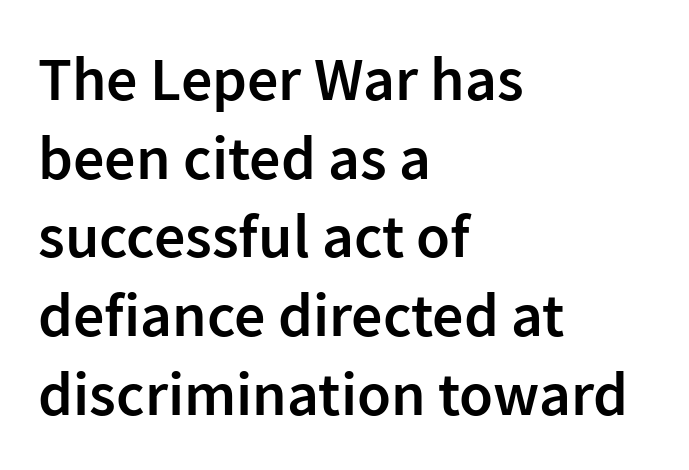
Q: Is the text bold? A: Semi-bold.
Q: Is the text italic (slanted)? A: No, it is upright.
Q: Is the typeface a serif or a sans-serif typeface? A: Sans-serif.
Q: Is the text underlined? A: No.
Q: How is the paragraph aligned? A: Left-aligned.
Q: Is the spacing between letters normal or unusually wide? A: Normal.
Q: Is the spacing between lines tight, normal or loose? A: Normal.
Q: Width (condensed, normal, or wide)? A: Normal.
Q: Stroke contrast? A: Low.
Q: x-height? A: Medium.
Q: Monospaced? A: No.
